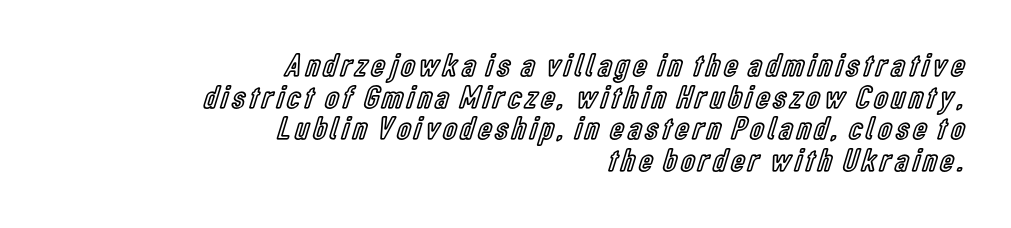
The rendering uses natural spacing where letterforms have individual widths. These lines huddle together more closely than default settings would place them. Unmarked baselines from the first word to the last. The ragged edge is on the left, which tells us the setting is flush right.
